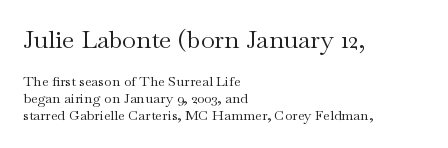
Q: Is the text bold? A: No.
Q: Is the text italic (slanted)? A: No, it is upright.
Q: Is the text underlined? A: No.
Q: How is the paragraph aligned? A: Left-aligned.
Q: Is the spacing between letters normal or unusually wide? A: Normal.
Q: Which block of text is set in a larger size, the first (top) or the second (bottom)? A: The first (top) one.
